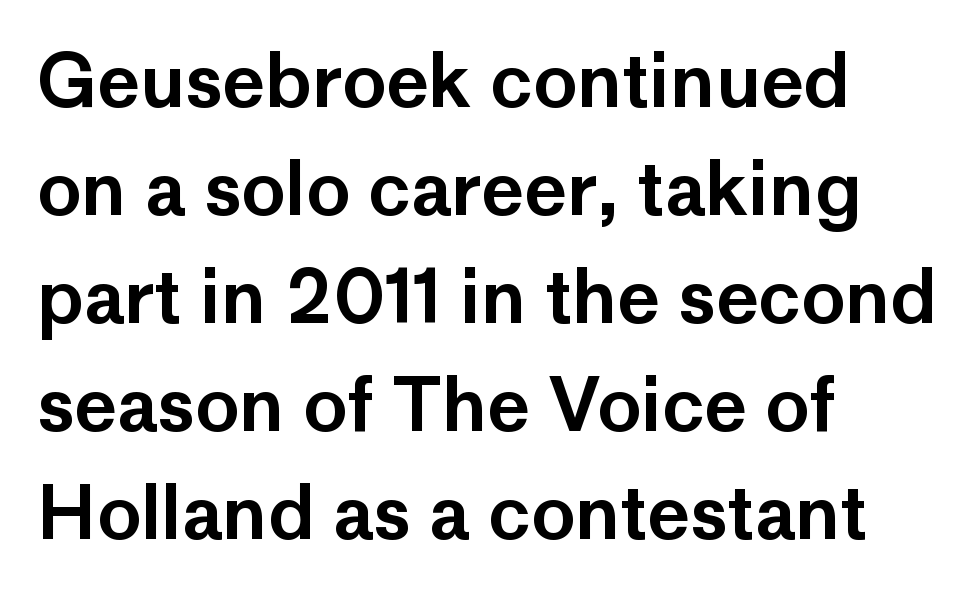
{"serif": "no", "italic": "no", "width": "normal", "stroke_contrast": "low", "x_height": "medium", "monospaced": "no", "underline": "no", "align": "left", "line_spacing": "normal", "line_spacing_ratio": 1.48, "letter_spacing": "normal", "letter_spacing_em": 0.0, "glyph_px": 73}
